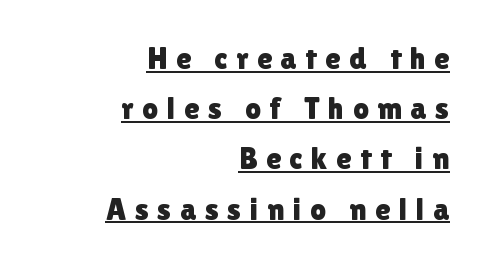
The image shows 31 px sans-serif type, upright; set right-aligned, normal line spacing (1.62x), unusually wide letter spacing (+0.28 em), underlined; low stroke contrast and a medium x-height.
